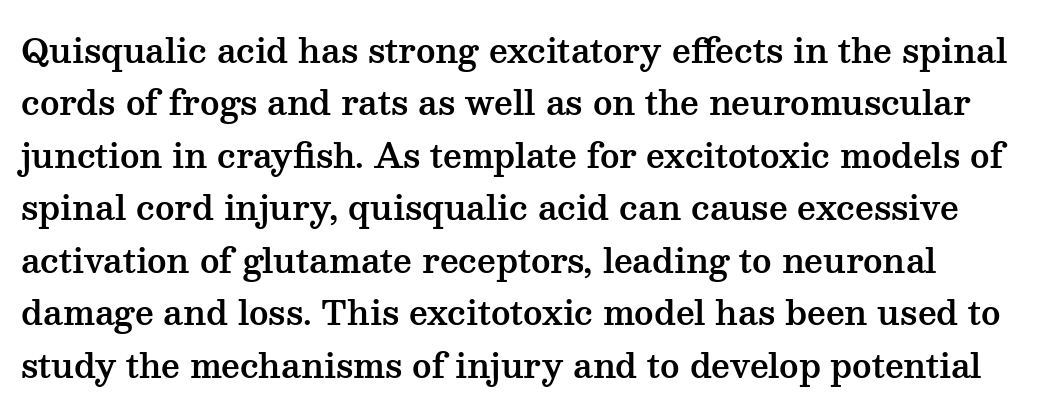
Q: Is the text italic (slanted)? A: No, it is upright.
Q: Is the typeface a serif or a sans-serif typeface? A: Serif.
Q: Is the text underlined? A: No.
Q: Is the spacing between letters normal or unusually wide? A: Normal.
Q: Is the spacing between lines tight, normal or loose? A: Normal.
Q: Width (condensed, normal, or wide)? A: Wide.
Q: Stroke contrast? A: Medium.
Q: x-height? A: Medium.
Q: Monospaced? A: No.
